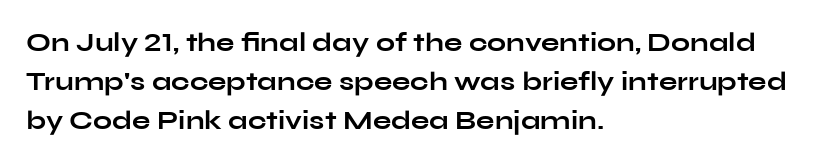
Q: Is the text bold? A: Yes.
Q: Is the text italic (slanted)? A: No, it is upright.
Q: Is the text underlined? A: No.
Q: How is the paragraph aligned? A: Left-aligned.
Q: Is the spacing between letters normal or unusually wide? A: Normal.
Q: Is the spacing between lines tight, normal or loose? A: Normal.
